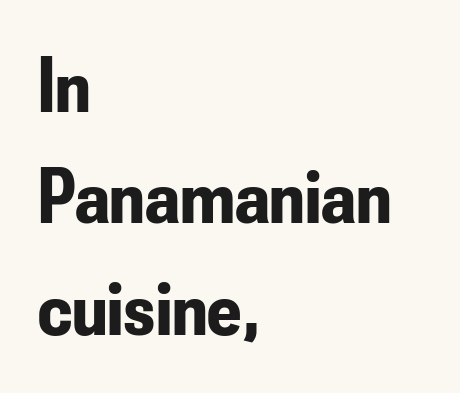
{"serif": "no", "italic": "no", "bold": "yes", "weight": "bold", "width": "condensed", "stroke_contrast": "low", "x_height": "small", "monospaced": "no", "underline": "no", "align": "left", "line_spacing": "normal", "line_spacing_ratio": 1.41, "letter_spacing": "normal", "letter_spacing_em": 0.0, "glyph_px": 79}
